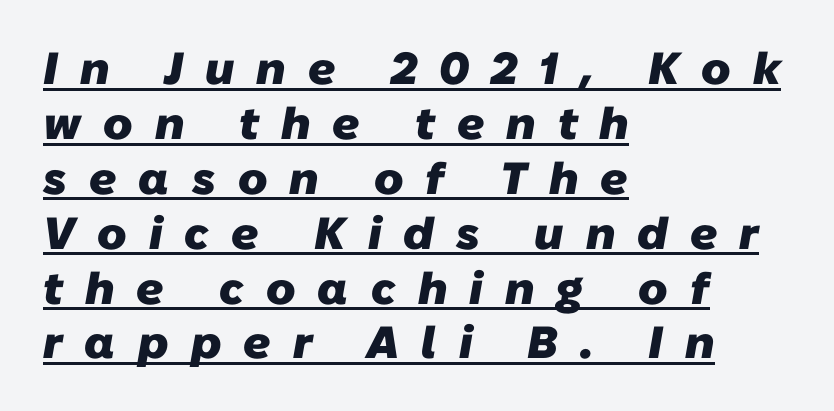
Each letter's strokes conclude bluntly, with no projecting serifs. Character widths vary here, with narrow letters taking less room than wide ones. Substantial extra tracking has been applied to these lines. The font is running at its bold setting.
